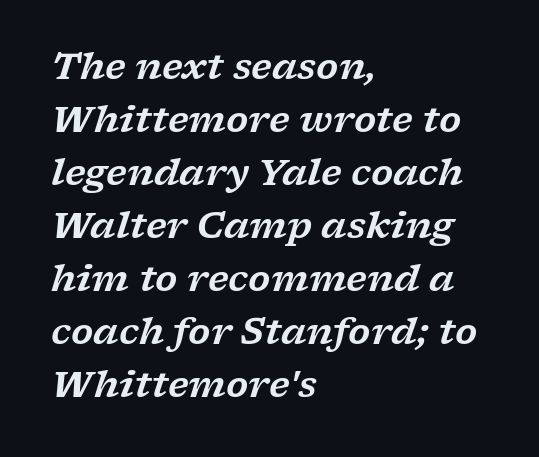
{"serif": "yes", "italic": "yes", "lean": "right", "slant_degrees": 17, "width": "wide", "stroke_contrast": "low", "x_height": "medium", "monospaced": "no", "underline": "no", "align": "left", "line_spacing": "normal", "line_spacing_ratio": 1.47, "letter_spacing": "normal", "letter_spacing_em": 0.0, "glyph_px": 36}
